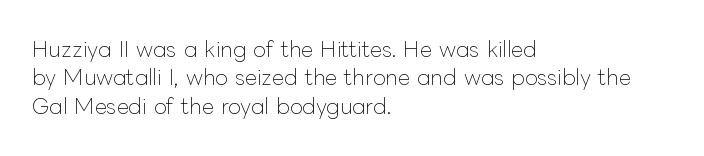
Q: Is the text bold? A: No.
Q: Is the text italic (slanted)? A: No, it is upright.
Q: Is the text underlined? A: No.
Q: How is the paragraph aligned? A: Left-aligned.
Q: Is the spacing between letters normal or unusually wide? A: Normal.
Q: Is the spacing between lines tight, normal or loose? A: Normal.
